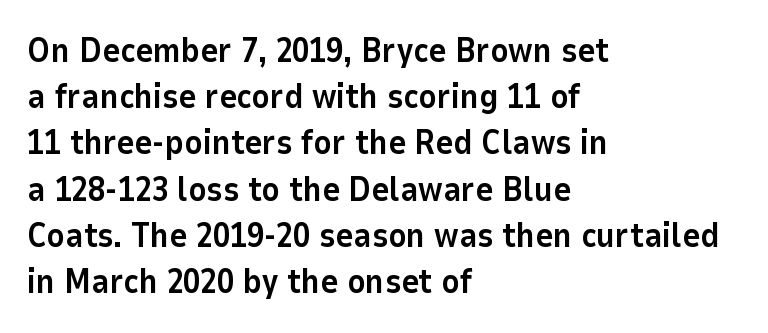
Q: Is the text bold? A: Yes.
Q: Is the text italic (slanted)? A: No, it is upright.
Q: Is the typeface a serif or a sans-serif typeface? A: Sans-serif.
Q: Is the text underlined? A: No.
Q: How is the paragraph aligned? A: Left-aligned.
Q: Is the spacing between letters normal or unusually wide? A: Normal.
Q: Is the spacing between lines tight, normal or loose? A: Normal.
Q: Width (condensed, normal, or wide)? A: Normal.
Q: Stroke contrast? A: Low.
Q: x-height? A: Medium.
Q: Monospaced? A: No.
